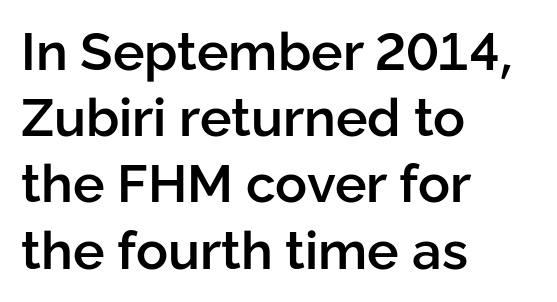
Examine the stroke ends and you'll find no serifs. The paragraph has a hard left edge and a soft right edge. Each row of text sits above clean, open space. The passage shown is typed in a proportional face where columns would drift.
